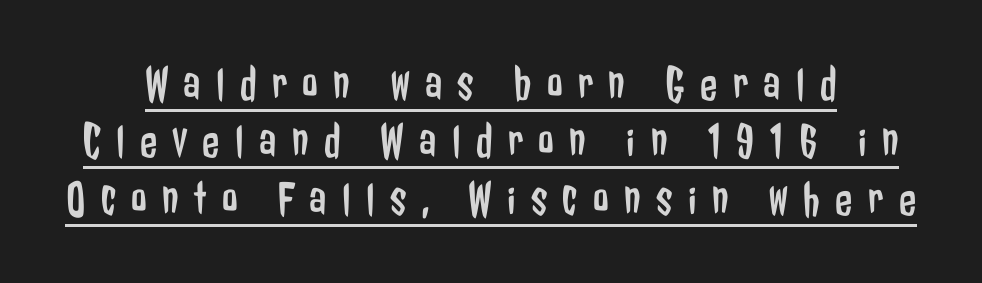
{"serif": "no", "italic": "no", "bold": "no", "weight": "regular", "width": "condensed", "stroke_contrast": "low", "x_height": "medium", "monospaced": "no", "underline": "yes", "line_spacing": "tight", "line_spacing_ratio": 1.15, "letter_spacing": "wide", "letter_spacing_em": 0.31, "glyph_px": 50}
